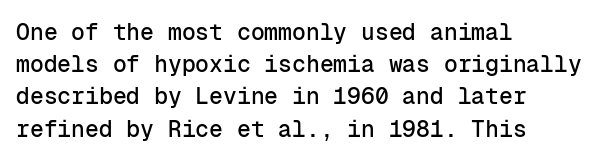
Q: Is the text italic (slanted)? A: No, it is upright.
Q: Is the text underlined? A: No.
Q: How is the paragraph aligned? A: Left-aligned.
Q: Is the spacing between letters normal or unusually wide? A: Normal.
Q: Is the spacing between lines tight, normal or loose? A: Normal.
